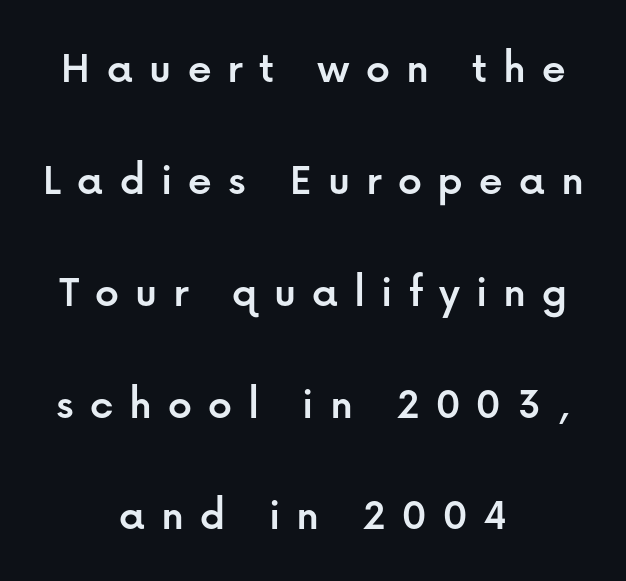
Q: Is the text italic (slanted)? A: No, it is upright.
Q: Is the typeface a serif or a sans-serif typeface? A: Sans-serif.
Q: Is the text underlined? A: No.
Q: How is the paragraph aligned? A: Centered.
Q: Is the spacing between letters normal or unusually wide? A: Unusually wide.
Q: Is the spacing between lines tight, normal or loose? A: Loose.
Q: Width (condensed, normal, or wide)? A: Normal.
Q: Stroke contrast? A: Low.
Q: x-height? A: Medium.
Q: Monospaced? A: No.
